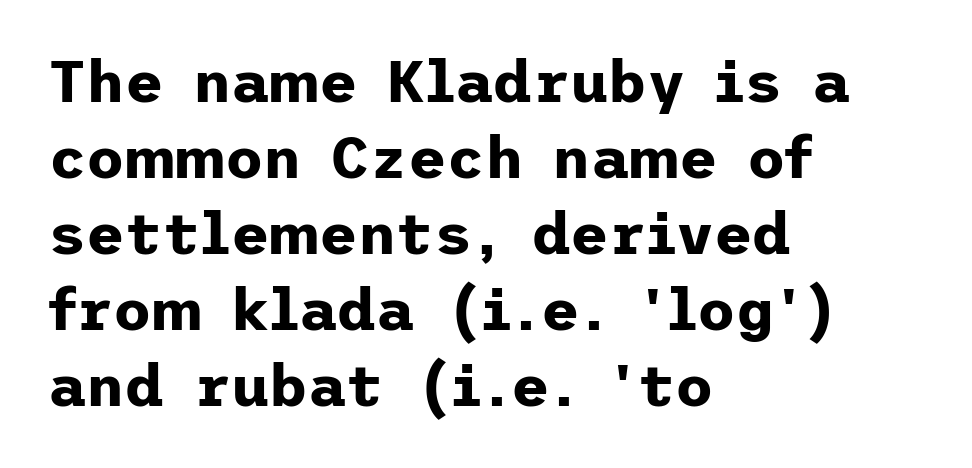
Students, observe: this is what conventionally led text looks like. The typeface chosen for these lines omits serifs. Every letter is thick-stroked: bold, no question. Every row of glyphs begins at an identical x-position on the left.
